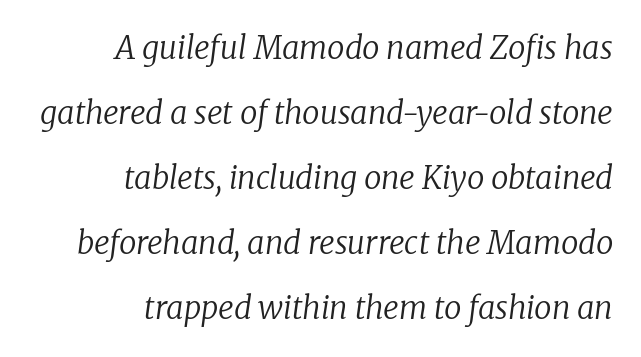
Descenders are the only things crossing below the line. The cut favours lightness, reaching ordinary text weight at its darkest. In terms of posture, this sample is oblique. Classification — serif.
